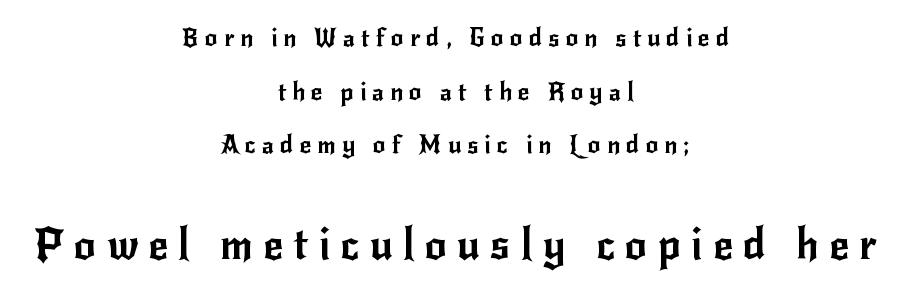
{"serif": "no", "italic": "no", "width": "normal", "stroke_contrast": "low", "x_height": "small", "monospaced": "no", "underline": "no", "align": "center", "line_spacing": "loose", "line_spacing_ratio": 2.15, "letter_spacing": "wide", "letter_spacing_em": 0.24, "larger_block": "second", "size_ratio": 1.72, "glyph_px": 43}
